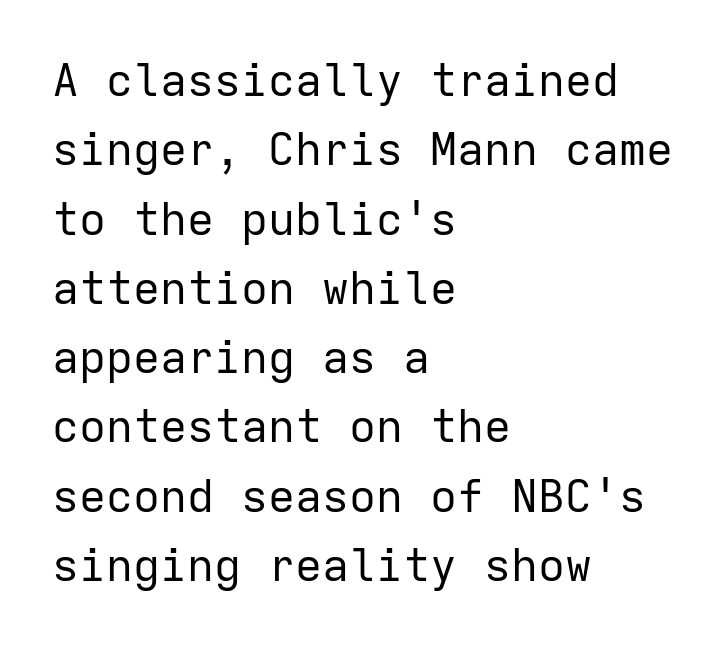
{"serif": "no", "italic": "no", "bold": "no", "weight": "regular", "width": "normal", "stroke_contrast": "low", "x_height": "medium", "monospaced": "yes", "underline": "no", "align": "left", "line_spacing": "normal", "line_spacing_ratio": 1.54, "letter_spacing": "normal", "letter_spacing_em": 0.0, "glyph_px": 45}
